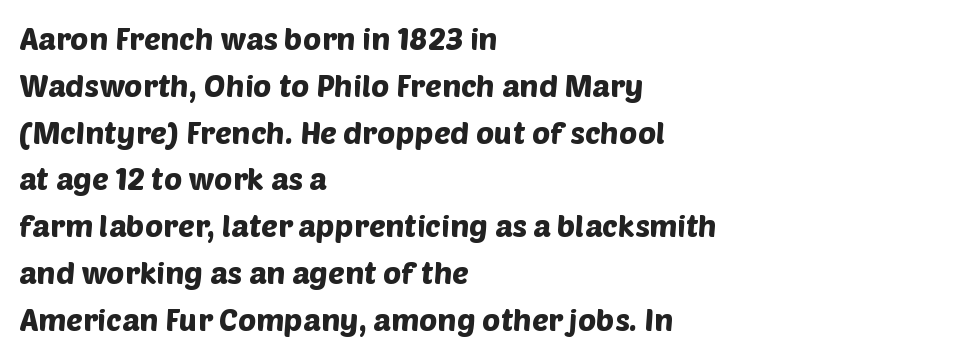
{"serif": "no", "width": "normal", "stroke_contrast": "low", "x_height": "large", "monospaced": "no", "underline": "no", "align": "left", "line_spacing": "normal", "line_spacing_ratio": 1.51, "letter_spacing": "normal", "letter_spacing_em": 0.0, "glyph_px": 31}
